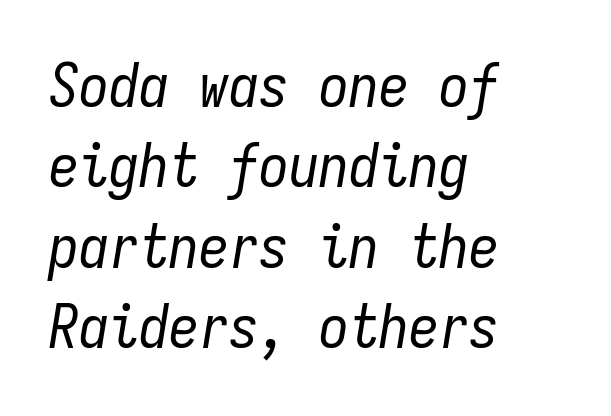
Q: Is the text bold? A: No.
Q: Is the text italic (slanted)? A: Yes, it leans right by about 9 degrees.
Q: Is the text underlined? A: No.
Q: How is the paragraph aligned? A: Left-aligned.
Q: Is the spacing between letters normal or unusually wide? A: Normal.
Q: Is the spacing between lines tight, normal or loose? A: Normal.
Q: Width (condensed, normal, or wide)? A: Condensed.
Q: Stroke contrast? A: Low.
Q: x-height? A: Medium.
Q: Monospaced? A: Yes.
